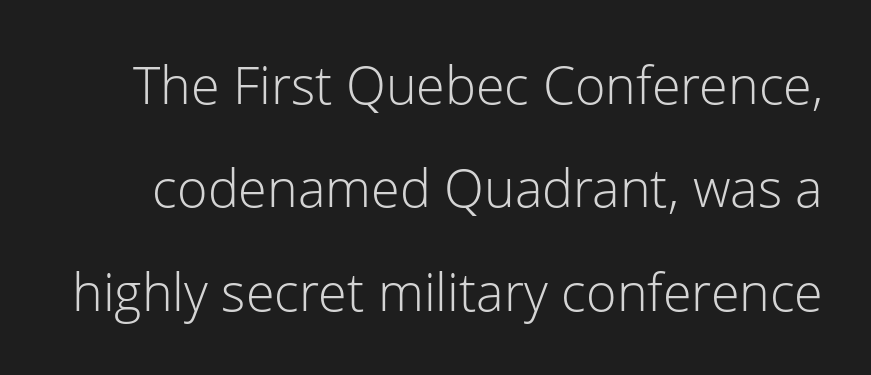
Proportional: the letters do not fall into vertical columns. Tall strokes in this sample are plumb rather than angled. Each row of text sits above clean, open space. This is sans-serif lettering, the kind often seen on screens and signage.
